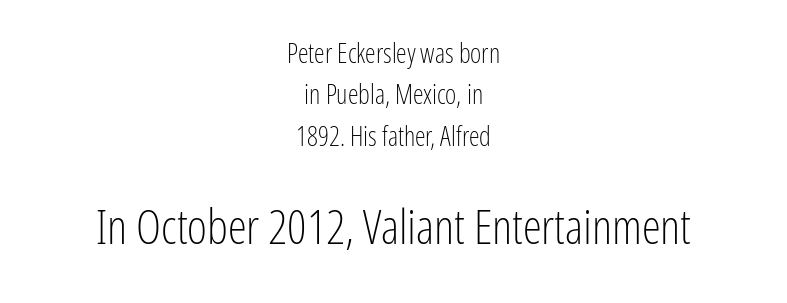
Q: Is the text bold? A: No.
Q: Is the text italic (slanted)? A: No, it is upright.
Q: Is the typeface a serif or a sans-serif typeface? A: Sans-serif.
Q: Is the text underlined? A: No.
Q: How is the paragraph aligned? A: Centered.
Q: Is the spacing between letters normal or unusually wide? A: Normal.
Q: Is the spacing between lines tight, normal or loose? A: Normal.
Q: Which block of text is set in a larger size, the first (top) or the second (bottom)? A: The second (bottom) one.
Q: Width (condensed, normal, or wide)? A: Condensed.
Q: Stroke contrast? A: Low.
Q: x-height? A: Medium.
Q: Monospaced? A: No.
